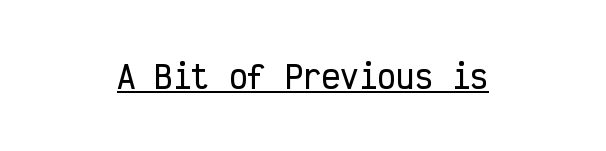
The image shows 31 px condensed sans-serif type, upright, monospaced; set centered, normal letter spacing, underlined; low stroke contrast and a medium x-height.
